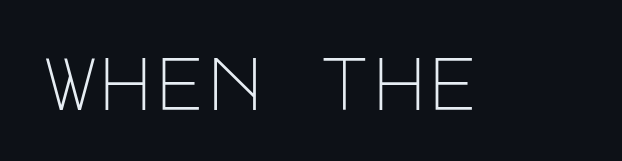
Q: Is the text bold? A: No.
Q: Is the text italic (slanted)? A: No, it is upright.
Q: Is the typeface a serif or a sans-serif typeface? A: Sans-serif.
Q: Is the text underlined? A: No.
Q: Is the spacing between letters normal or unusually wide? A: Normal.
Q: Width (condensed, normal, or wide)? A: Normal.
Q: Stroke contrast? A: Low.
Q: x-height? A: Large.
